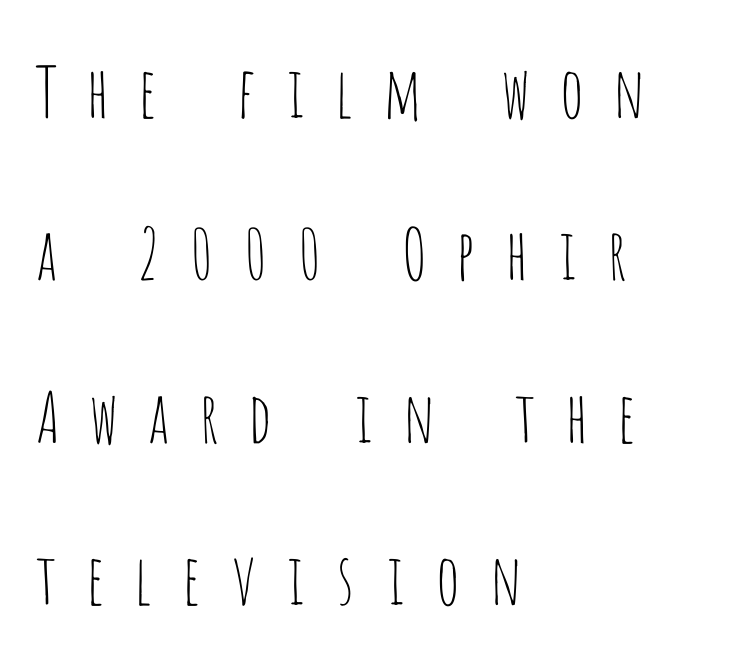
{"serif": "no", "italic": "no", "bold": "no", "weight": "thin", "width": "condensed", "stroke_contrast": "low", "x_height": "large", "monospaced": "no", "underline": "no", "align": "left", "line_spacing": "loose", "line_spacing_ratio": 2.32, "letter_spacing": "wide", "letter_spacing_em": 0.38, "glyph_px": 70}
